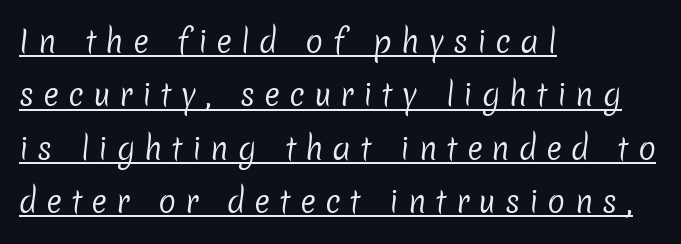
Each letter keeps its own natural width here, so spacing adapts to shape. The weight tops out at a normal text grade. Underlining? Definitely there. Grotesque or geometric, the face here clearly has no serifs. Visually the block forms a straight wall on the left and a jagged coastline on the right.
